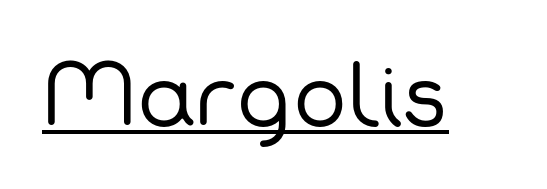
Look at the bottom of the vertical strokes: they stop flat, with no serifs. The tracking reads as untouched default to a designer's eye. The string is rendered with underlining switched on. Think of a printed novel: that variable character pitch is what you see here. No letter is thick-stroked: the sample isn't bold.
